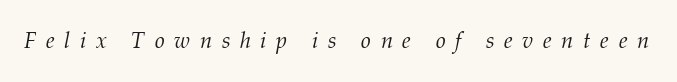
Here the glyphs are tracked loosely, breaking word shapes into spaced letters. Type without underlining. Rendered with sloped, italic letterforms. A quiet, ordinary-to-light weight characterises the typeface.
